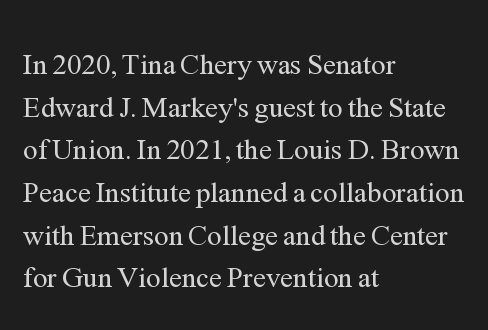
Q: Is the text bold? A: No.
Q: Is the text italic (slanted)? A: No, it is upright.
Q: Is the typeface a serif or a sans-serif typeface? A: Serif.
Q: Is the text underlined? A: No.
Q: How is the paragraph aligned? A: Left-aligned.
Q: Is the spacing between letters normal or unusually wide? A: Normal.
Q: Is the spacing between lines tight, normal or loose? A: Normal.
Q: Width (condensed, normal, or wide)? A: Normal.
Q: Stroke contrast? A: Medium.
Q: x-height? A: Medium.
Q: Monospaced? A: No.
